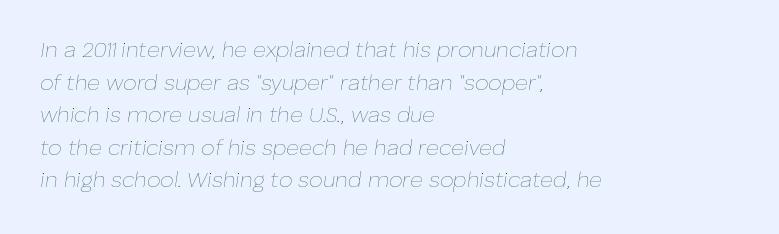
The image shows 22 px text type, italic (leaning right); set left-aligned, normal line spacing (1.48x), normal letter spacing, not underlined.
